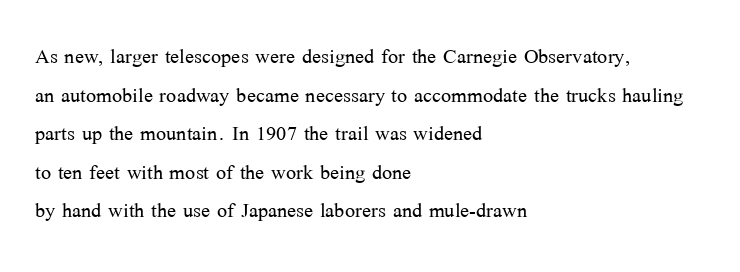
The image shows 27 px text type, upright; set left-aligned, normal line spacing (1.43x), normal letter spacing, not underlined.
